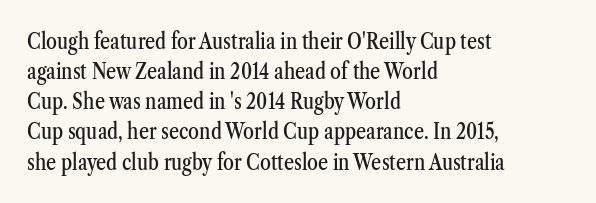
{"italic": "no", "underline": "no", "align": "left", "line_spacing": "normal", "line_spacing_ratio": 1.37, "letter_spacing": "normal", "letter_spacing_em": 0.0, "glyph_px": 22}
